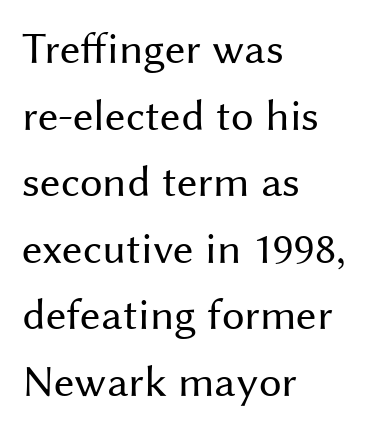
A typesetter would call this zero additional tracking. Spacing verdict: proportional, widths tailored to each character. Interline gaps are of average width in this sample. This is not heavy type; no bold has been used. The typeface chosen for these lines omits serifs. A typesetter would mark this as roman, not italic.
